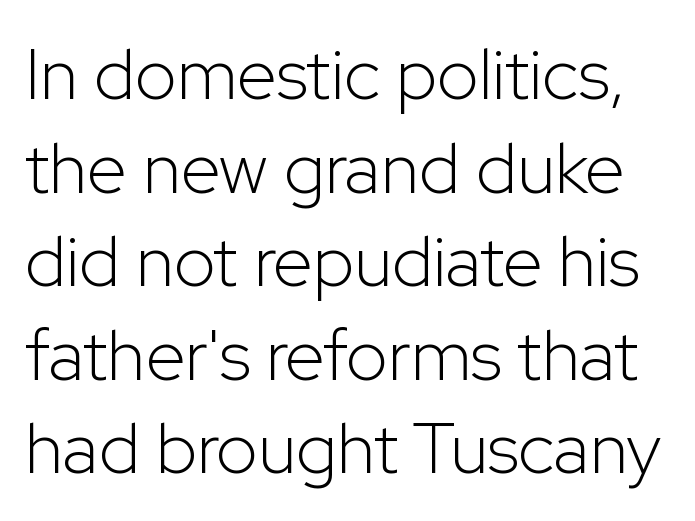
{"serif": "no", "italic": "no", "bold": "no", "weight": "light", "width": "normal", "stroke_contrast": "low", "x_height": "medium", "monospaced": "no", "underline": "no", "line_spacing": "normal", "line_spacing_ratio": 1.3, "letter_spacing": "normal", "letter_spacing_em": 0.0, "glyph_px": 72}
